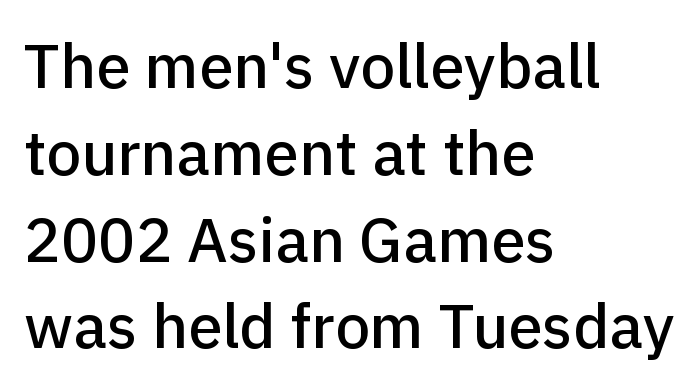
The image shows 62 px sans-serif type, upright; set left-aligned, normal line spacing (1.4x), normal letter spacing, not underlined; low stroke contrast and a medium x-height.
